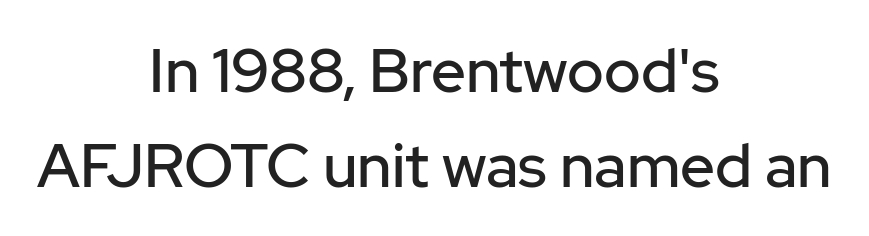
Q: Is the text italic (slanted)? A: No, it is upright.
Q: Is the typeface a serif or a sans-serif typeface? A: Sans-serif.
Q: Is the text underlined? A: No.
Q: How is the paragraph aligned? A: Centered.
Q: Is the spacing between letters normal or unusually wide? A: Normal.
Q: Is the spacing between lines tight, normal or loose? A: Normal.
Q: Width (condensed, normal, or wide)? A: Normal.
Q: Stroke contrast? A: Low.
Q: x-height? A: Medium.
Q: Monospaced? A: No.
